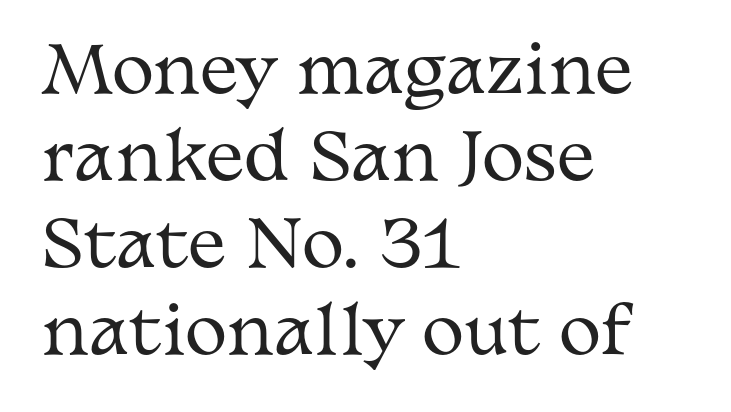
{"serif": "yes", "italic": "no", "bold": "no", "weight": "regular", "width": "wide", "stroke_contrast": "medium", "x_height": "medium", "monospaced": "no", "underline": "no", "align": "left", "line_spacing": "normal", "line_spacing_ratio": 1.36, "letter_spacing": "normal", "letter_spacing_em": 0.0, "glyph_px": 64}
